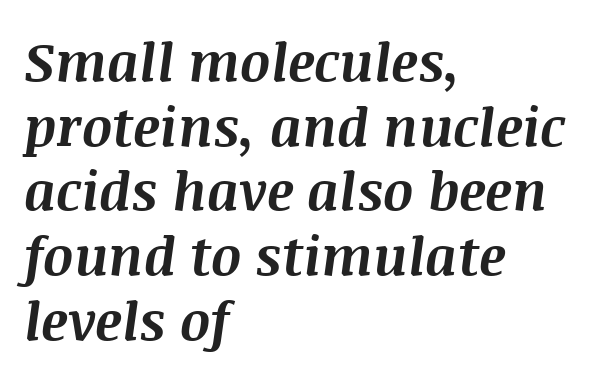
Q: Is the text bold? A: Yes.
Q: Is the text italic (slanted)? A: Yes, it leans right by about 8 degrees.
Q: Is the text underlined? A: No.
Q: How is the paragraph aligned? A: Left-aligned.
Q: Is the spacing between letters normal or unusually wide? A: Normal.
Q: Width (condensed, normal, or wide)? A: Normal.
Q: Stroke contrast? A: Medium.
Q: x-height? A: Large.
Q: Monospaced? A: No.
